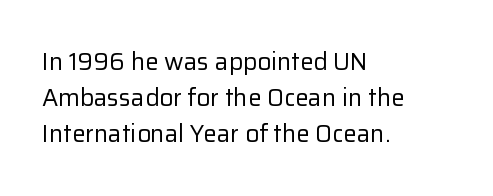
{"italic": "no", "bold": "no", "underline": "no", "align": "left", "line_spacing": "normal", "line_spacing_ratio": 1.51, "letter_spacing": "normal", "letter_spacing_em": 0.0, "glyph_px": 24}
